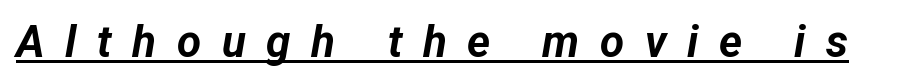
Q: Is the text bold? A: Yes.
Q: Is the text italic (slanted)? A: Yes, it leans right by about 12 degrees.
Q: Is the text underlined? A: Yes.
Q: Is the spacing between letters normal or unusually wide? A: Unusually wide.
Q: Width (condensed, normal, or wide)? A: Normal.
Q: Stroke contrast? A: Low.
Q: x-height? A: Medium.
Q: Monospaced? A: No.
